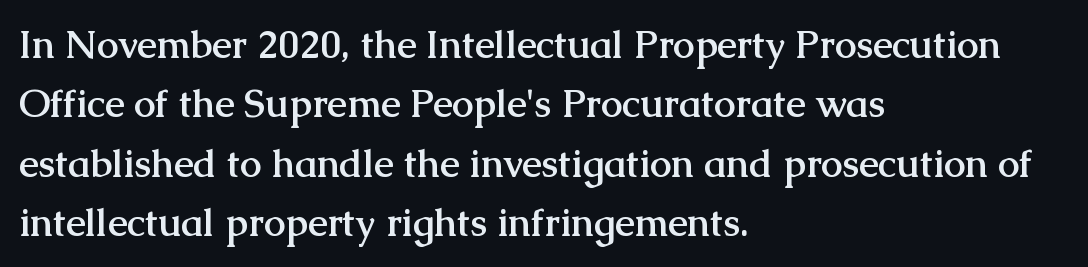
Every character sits straight up, as roman type does. Which margin do the lines hug? The left one — the right edge is uneven. The characters look thick and weighty, a clear bold. This block has exactly the height ordinary leading produces. The type is set solid horizontally, with unmodified tracking.
